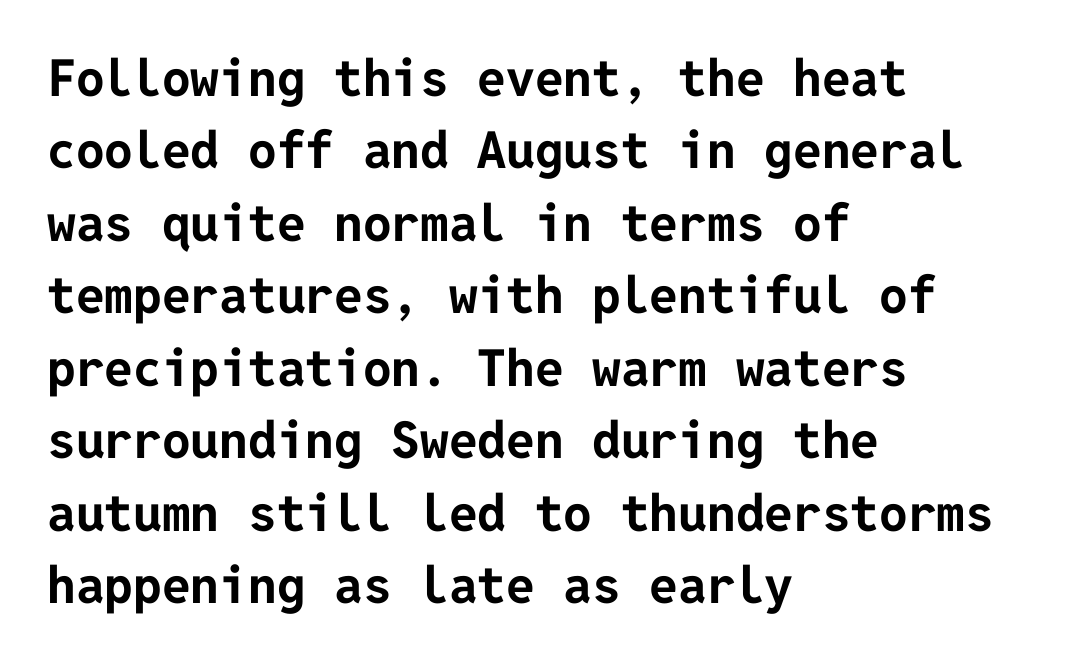
{"serif": "no", "italic": "no", "bold": "yes", "weight": "bold", "width": "normal", "stroke_contrast": "low", "x_height": "medium", "underline": "no", "align": "left", "line_spacing": "normal", "line_spacing_ratio": 1.42, "letter_spacing": "normal", "letter_spacing_em": 0.0, "glyph_px": 51}
